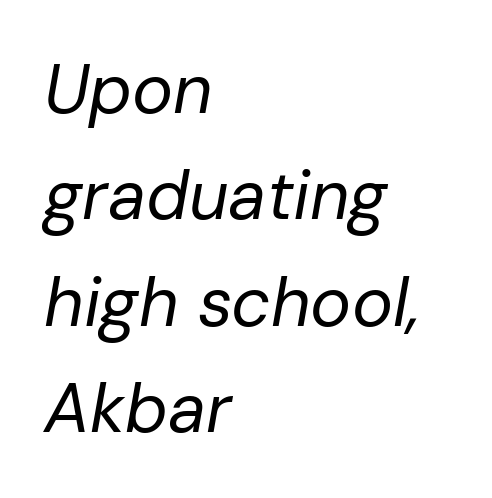
{"italic": "yes", "lean": "right", "slant_degrees": 10, "bold": "no", "weight": "regular", "width": "normal", "stroke_contrast": "low", "x_height": "medium", "monospaced": "no", "underline": "no", "align": "left", "line_spacing": "normal", "line_spacing_ratio": 1.54, "letter_spacing": "normal", "letter_spacing_em": 0.0, "glyph_px": 69}
